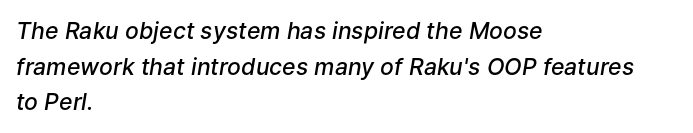
If you drew a ruler down the left edge, every line would touch it. The space between consecutive lines is moderate. This is moderately heavy type, rendered in semibold. The space directly below the letters is spotless. This sample uses an oblique cut, with every glyph tilted off the vertical.
